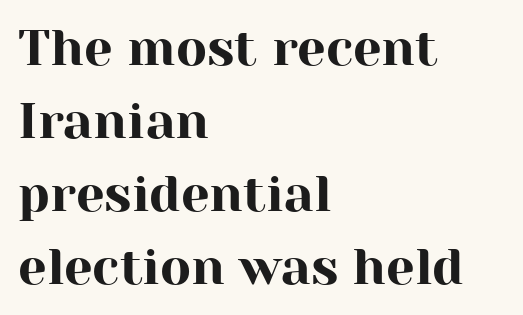
The image shows 51 px serif type, upright; set left-aligned, normal line spacing (1.43x), normal letter spacing, not underlined; high stroke contrast and a medium x-height.
